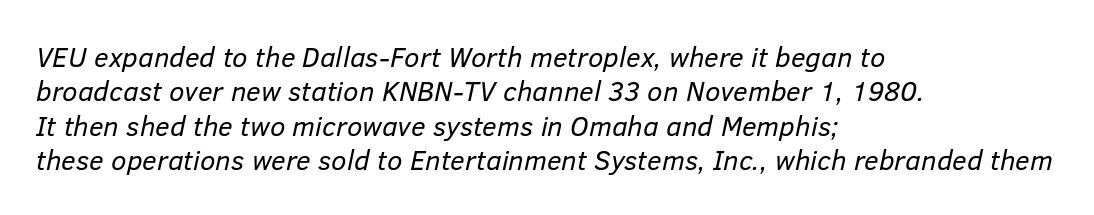
Q: Is the text bold? A: No.
Q: Is the text italic (slanted)? A: Yes, it leans right by about 12 degrees.
Q: Is the text underlined? A: No.
Q: How is the paragraph aligned? A: Left-aligned.
Q: Is the spacing between letters normal or unusually wide? A: Normal.
Q: Width (condensed, normal, or wide)? A: Normal.
Q: Stroke contrast? A: Low.
Q: x-height? A: Medium.
Q: Monospaced? A: No.
